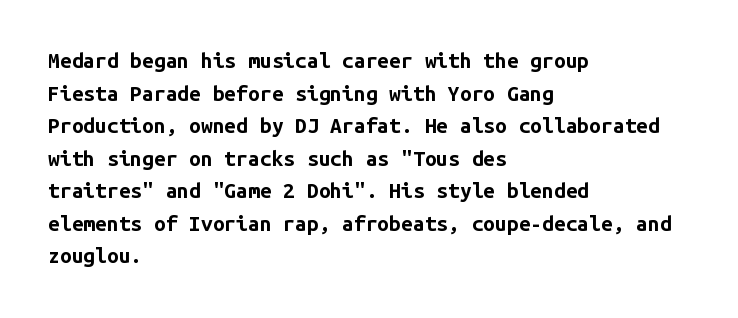
The image shows 21 px bold type, upright; set left-aligned, normal line spacing (1.55x), normal letter spacing, not underlined.
